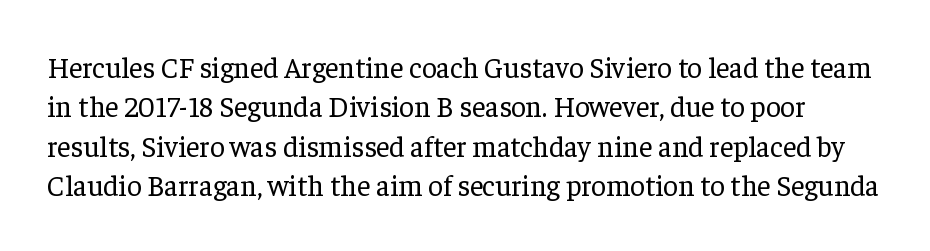
Q: Is the text bold? A: No.
Q: Is the text italic (slanted)? A: No, it is upright.
Q: Is the typeface a serif or a sans-serif typeface? A: Serif.
Q: Is the text underlined? A: No.
Q: Is the spacing between letters normal or unusually wide? A: Normal.
Q: Is the spacing between lines tight, normal or loose? A: Normal.
Q: Width (condensed, normal, or wide)? A: Normal.
Q: Stroke contrast? A: Low.
Q: x-height? A: Medium.
Q: Monospaced? A: No.
